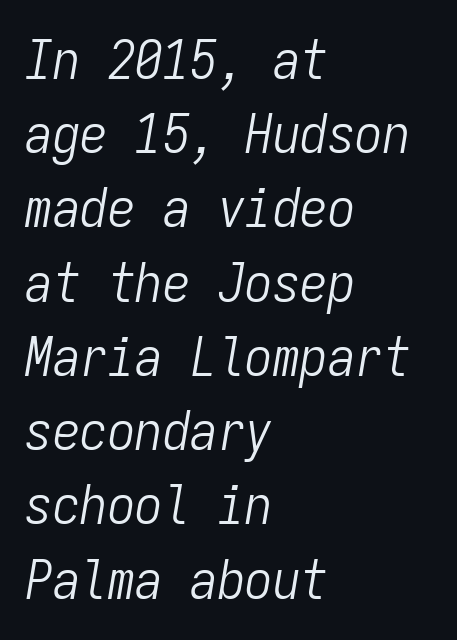
The image shows 55 px light, condensed type, italic (leaning right), monospaced; set left-aligned, normal line spacing (1.35x), normal letter spacing, not underlined; low stroke contrast and a medium x-height.
